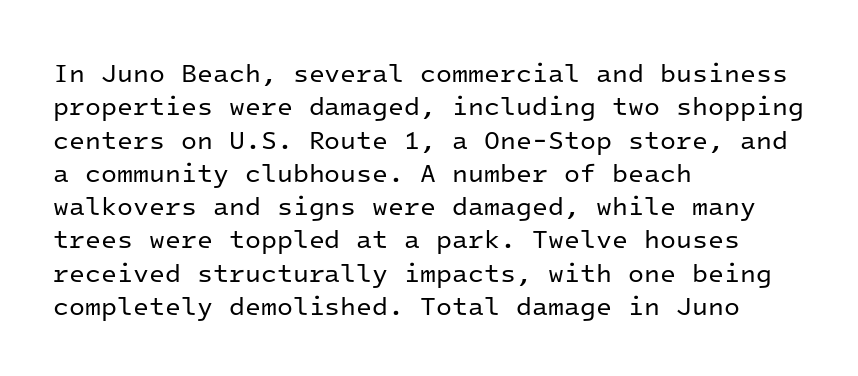
The image shows 26 px text type, upright; set left-aligned, normal line spacing (1.28x), normal letter spacing, not underlined.
